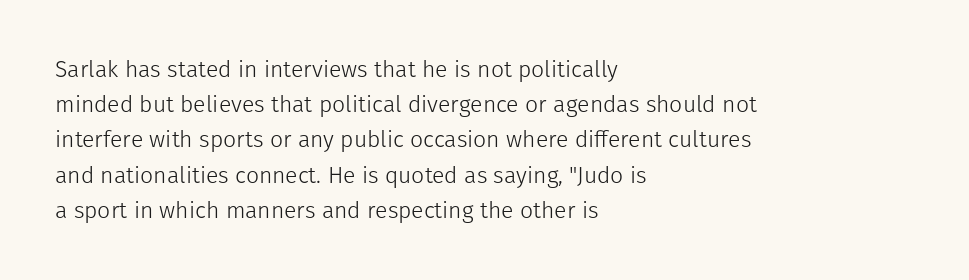
The image shows 23 px text type, upright; set left-aligned, normal line spacing (1.53x), normal letter spacing, not underlined.
